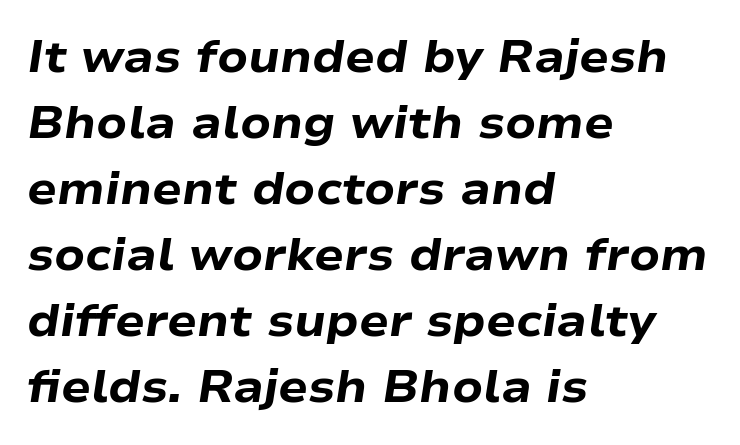
Q: Is the text bold? A: Yes.
Q: Is the text italic (slanted)? A: Yes, it leans right by about 9 degrees.
Q: Is the text underlined? A: No.
Q: How is the paragraph aligned? A: Left-aligned.
Q: Is the spacing between letters normal or unusually wide? A: Normal.
Q: Is the spacing between lines tight, normal or loose? A: Normal.
Q: Width (condensed, normal, or wide)? A: Wide.
Q: Stroke contrast? A: Low.
Q: x-height? A: Medium.
Q: Monospaced? A: No.
